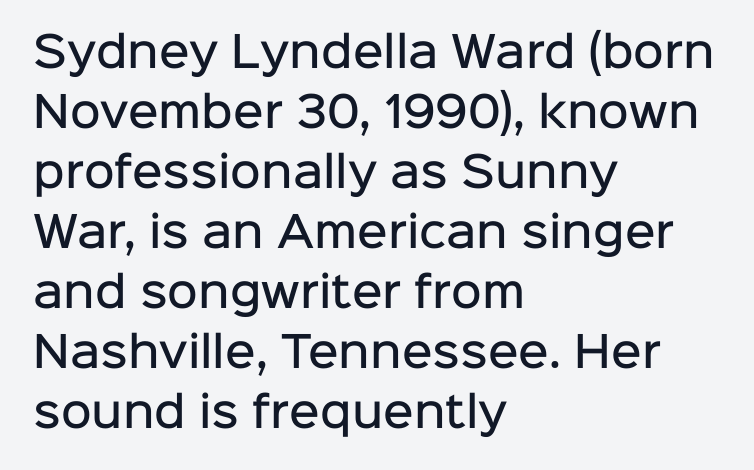
The image shows 42 px semibold sans-serif type, upright; set left-aligned, normal line spacing (1.43x), normal letter spacing, not underlined; low stroke contrast and a medium x-height.
